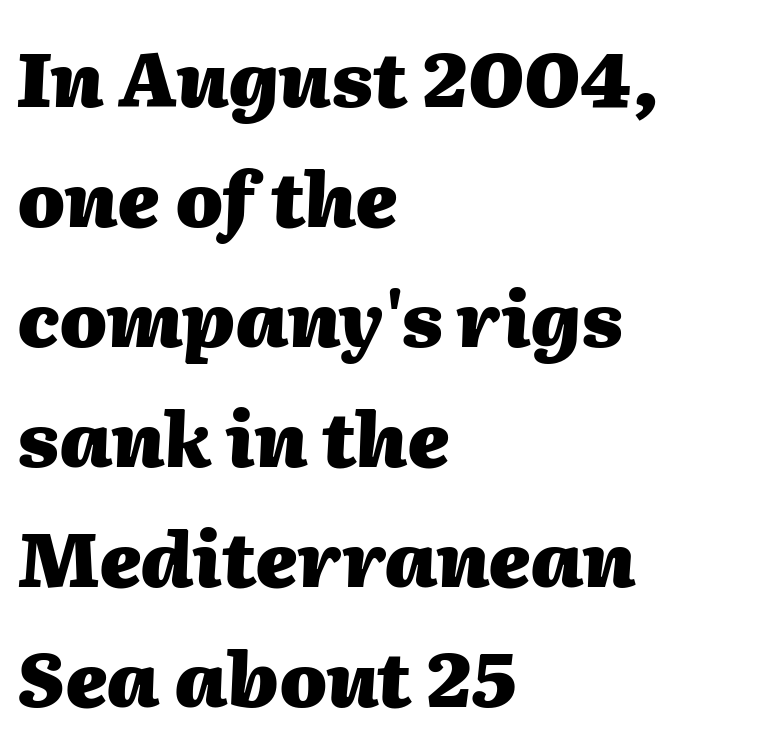
Q: Is the text bold? A: Yes.
Q: Is the text italic (slanted)? A: Yes, it leans right by about 2 degrees.
Q: Is the text underlined? A: No.
Q: How is the paragraph aligned? A: Left-aligned.
Q: Is the spacing between letters normal or unusually wide? A: Normal.
Q: Is the spacing between lines tight, normal or loose? A: Normal.
Q: Width (condensed, normal, or wide)? A: Normal.
Q: Stroke contrast? A: Medium.
Q: x-height? A: Medium.
Q: Monospaced? A: No.
